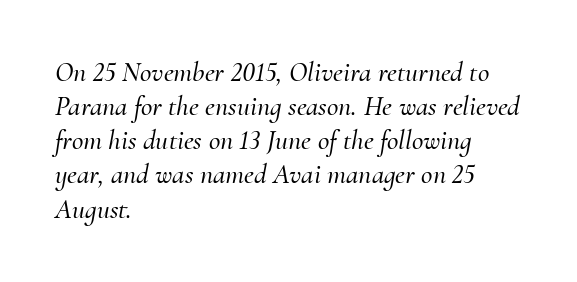
{"serif": "yes", "italic": "yes", "lean": "right", "slant_degrees": 10, "width": "normal", "stroke_contrast": "medium", "x_height": "small", "monospaced": "no", "underline": "no", "align": "left", "line_spacing_ratio": 1.22, "letter_spacing": "normal", "letter_spacing_em": 0.0, "glyph_px": 28}
